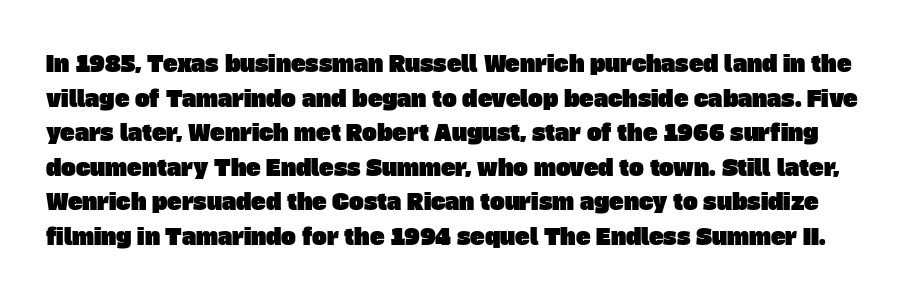
{"underline": "no", "line_spacing": "normal", "line_spacing_ratio": 1.57, "letter_spacing": "normal", "letter_spacing_em": 0.0, "glyph_px": 22}
